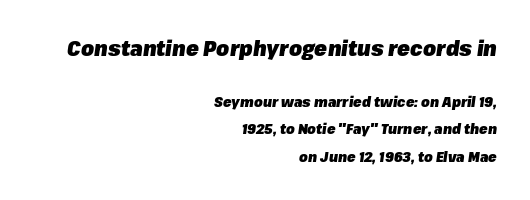
{"italic": "yes", "lean": "right", "slant_degrees": 8, "bold": "yes", "underline": "no", "align": "right", "line_spacing": "loose", "line_spacing_ratio": 1.99, "letter_spacing": "normal", "letter_spacing_em": 0.0, "larger_block": "first", "size_ratio": 1.5, "glyph_px": 21}
